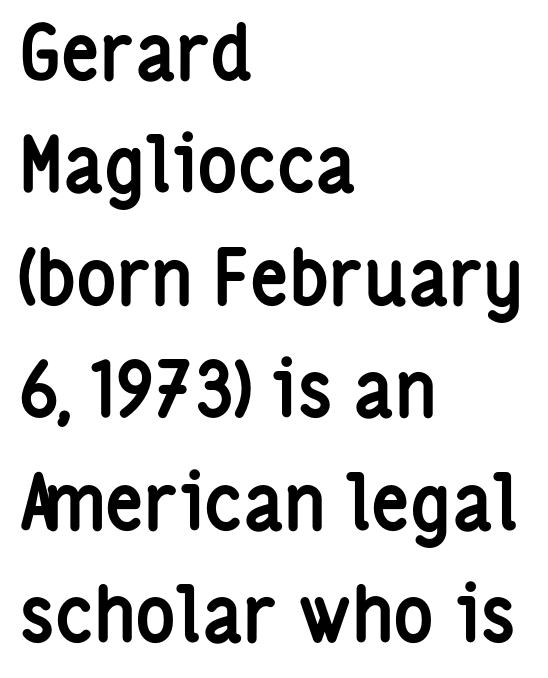
Q: Is the text bold? A: Yes.
Q: Is the text italic (slanted)? A: No, it is upright.
Q: Is the typeface a serif or a sans-serif typeface? A: Sans-serif.
Q: Is the text underlined? A: No.
Q: How is the paragraph aligned? A: Left-aligned.
Q: Is the spacing between letters normal or unusually wide? A: Normal.
Q: Is the spacing between lines tight, normal or loose? A: Normal.
Q: Width (condensed, normal, or wide)? A: Condensed.
Q: Stroke contrast? A: Low.
Q: x-height? A: Medium.
Q: Monospaced? A: No.
